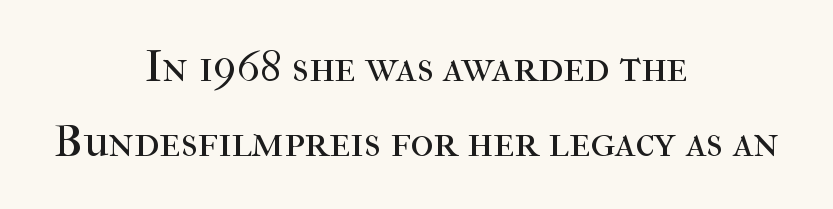
The image shows 44 px regular-weight serif type, upright; set centered, line spacing 1.71x, normal letter spacing, not underlined; high stroke contrast and a medium x-height.
